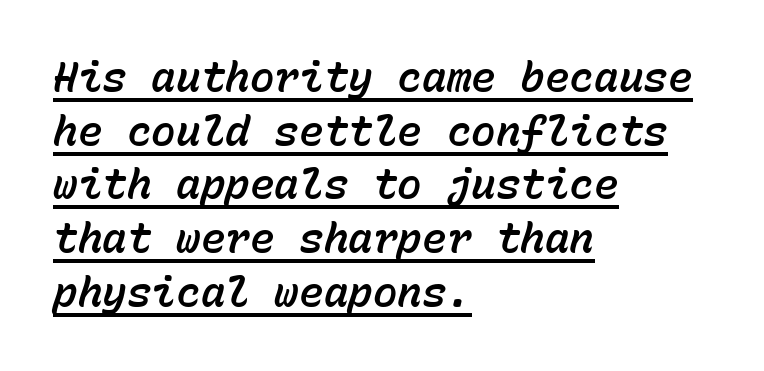
Every word sits above its own underline. The text carries the slant typical of an italic or oblique font. Casual observation: everything's shoved over to the left. Nothing unusual about the tracking: characters are spaced as the font intends.
